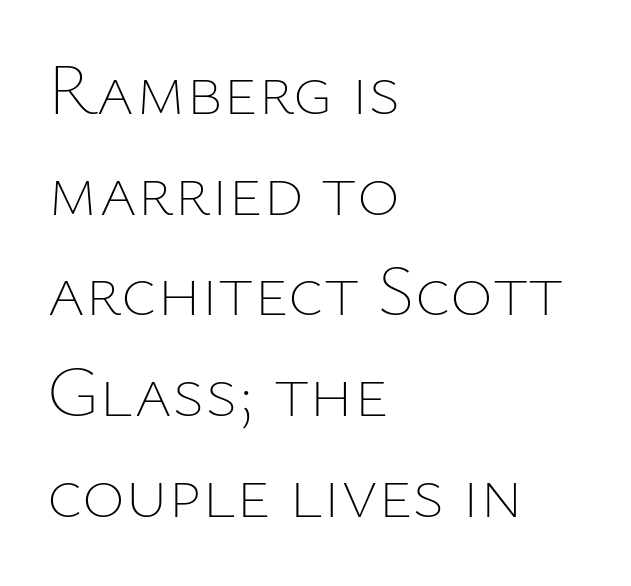
The strip under each line holds only bare page. Default kerning and tracking; the words read as compact shapes. The line-height multiplier appears to be the usual default. The passage is arranged the way most books set body copy — flush left. Proportional: the letters do not fall into vertical columns.
